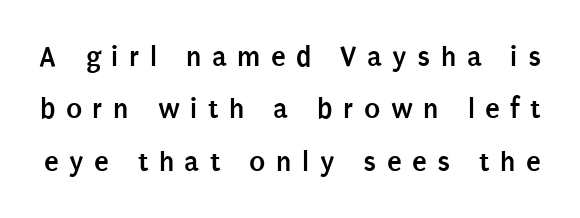
{"serif": "no", "italic": "no", "bold": "yes", "weight": "semibold", "width": "condensed", "stroke_contrast": "low", "x_height": "large", "monospaced": "no", "underline": "no", "line_spacing_ratio": 1.75, "letter_spacing": "wide", "letter_spacing_em": 0.35, "glyph_px": 30}
